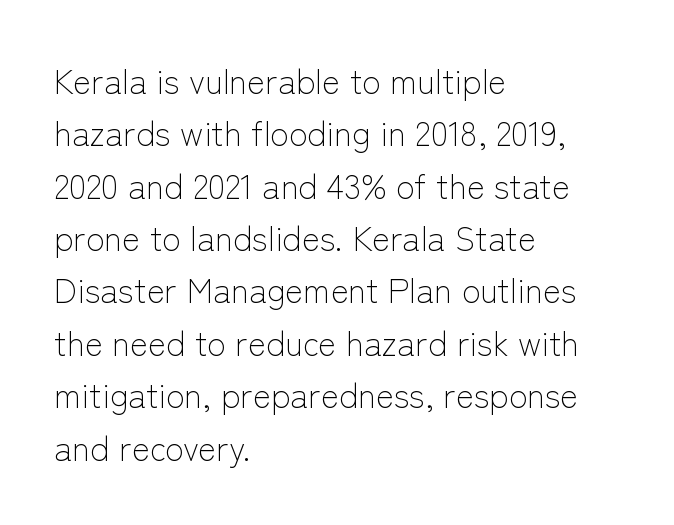
Think of a printed novel: that variable character pitch is what you see here. Compared with typical paragraphs, the rows here are spaced about the same. This is the regular roman posture of the typeface. Default kerning and tracking; the words read as compact shapes. The letters carry no serifs — their stems end cleanly without finishing strokes.
